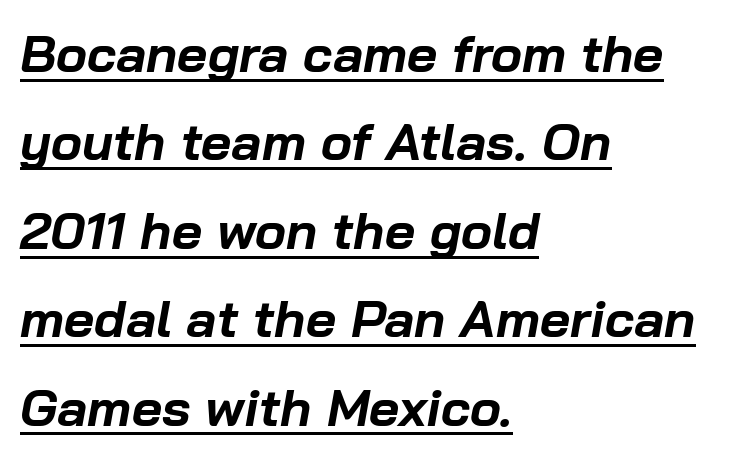
{"italic": "yes", "lean": "right", "slant_degrees": 10, "bold": "yes", "weight": "bold", "width": "normal", "stroke_contrast": "low", "x_height": "medium", "monospaced": "no", "underline": "yes", "align": "left", "line_spacing": "normal", "line_spacing_ratio": 1.7, "letter_spacing": "normal", "letter_spacing_em": 0.0, "glyph_px": 52}
